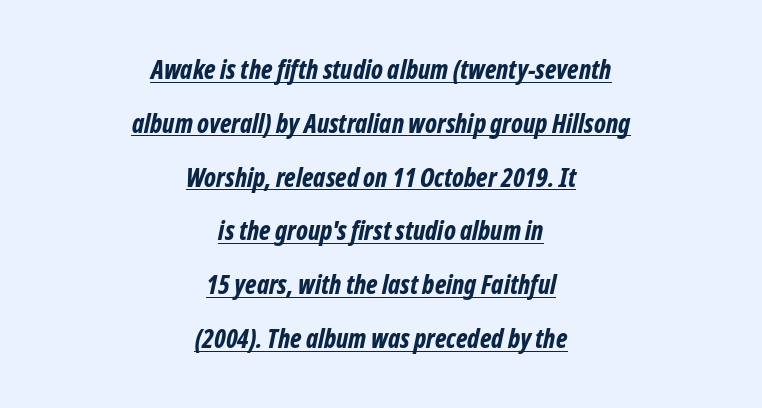
The setting favours the middle, as headings and verse often do. Honestly, the underline is the first thing you notice here. Horizontal bands of white between lines are thick stripes. These lines keep a tight, regular rhythm from letter to letter. Yep, that's italic — everything's leaning. These lines carry a lot of weight — the face is fully bold.
